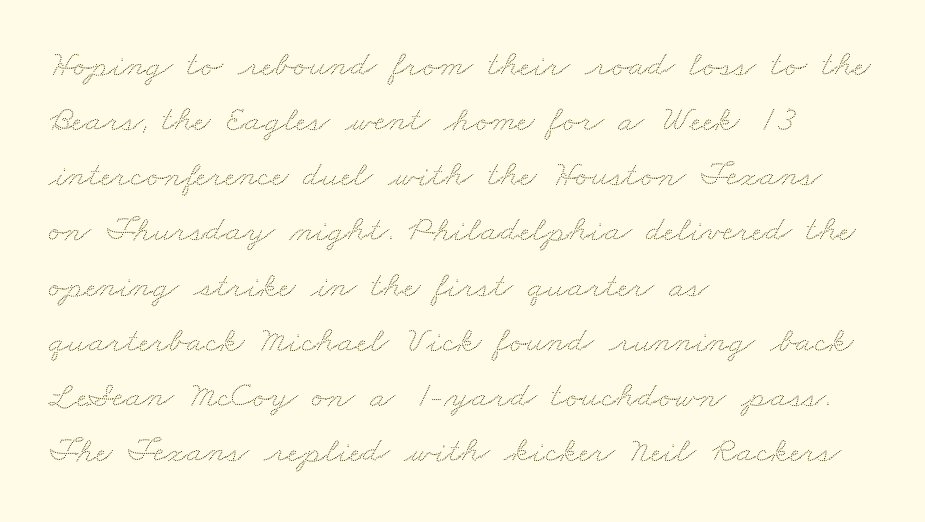
The image shows 37 px wide type; set left-aligned, normal line spacing (1.49x), normal letter spacing, not underlined; low stroke contrast and a small x-height.
